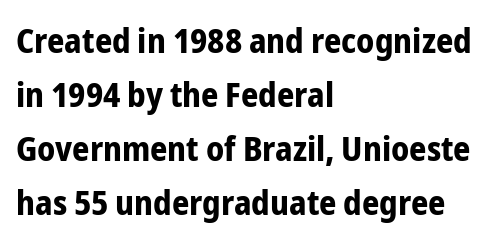
Short and long lines alike share a common starting point at left. Tall strokes in this sample are plumb rather than angled. Clear beneath every line of the passage. This rendering employs a face without finishing strokes, i.e., a sans-serif. Between one letter and the next there's only the usual sliver of space. Weight check: bold — yes, fully.
